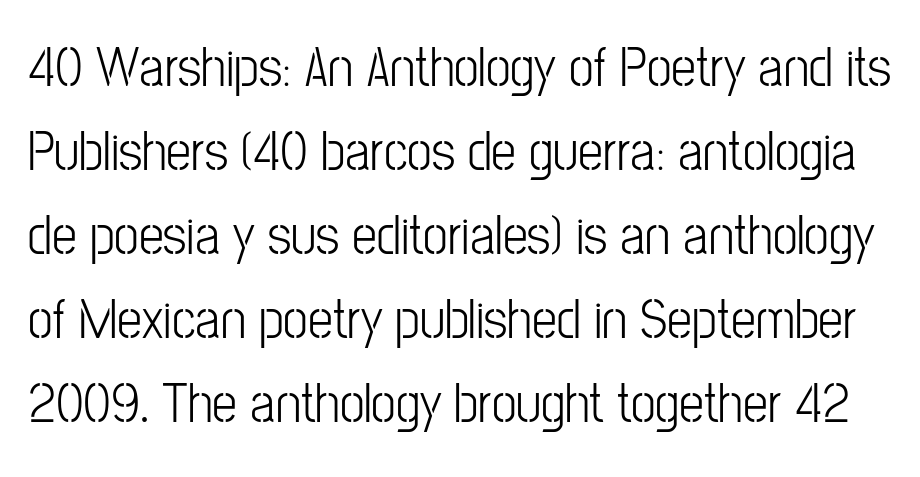
{"serif": "no", "italic": "no", "width": "condensed", "stroke_contrast": "low", "x_height": "medium", "monospaced": "no", "underline": "no", "line_spacing": "normal", "line_spacing_ratio": 1.5, "letter_spacing": "normal", "letter_spacing_em": 0.0, "glyph_px": 56}
